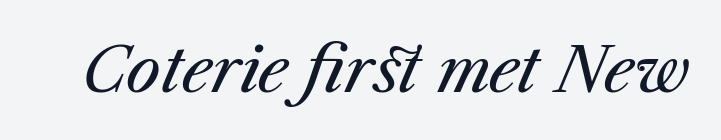
Q: Is the text bold? A: No.
Q: Is the text italic (slanted)? A: Yes, it leans right by about 23 degrees.
Q: Is the text underlined? A: No.
Q: Is the spacing between letters normal or unusually wide? A: Normal.
Q: Width (condensed, normal, or wide)? A: Normal.
Q: Stroke contrast? A: Medium.
Q: x-height? A: Medium.
Q: Monospaced? A: No.
